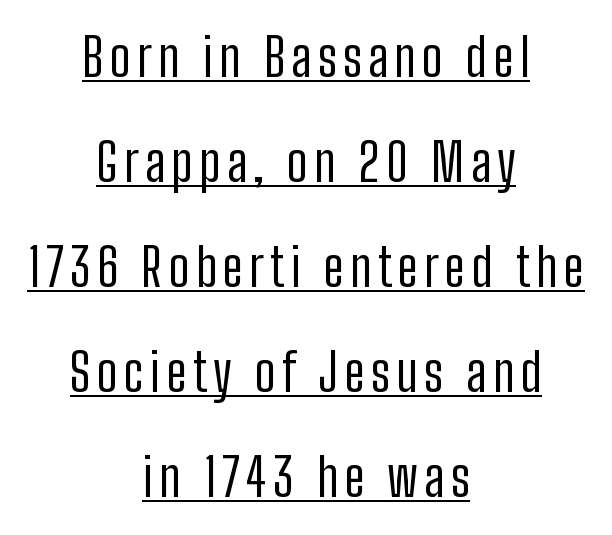
Q: Is the text bold? A: No.
Q: Is the text italic (slanted)? A: No, it is upright.
Q: Is the typeface a serif or a sans-serif typeface? A: Sans-serif.
Q: Is the text underlined? A: Yes.
Q: How is the paragraph aligned? A: Centered.
Q: Is the spacing between lines tight, normal or loose? A: Loose.
Q: Width (condensed, normal, or wide)? A: Condensed.
Q: Stroke contrast? A: Low.
Q: x-height? A: Medium.
Q: Monospaced? A: No.
